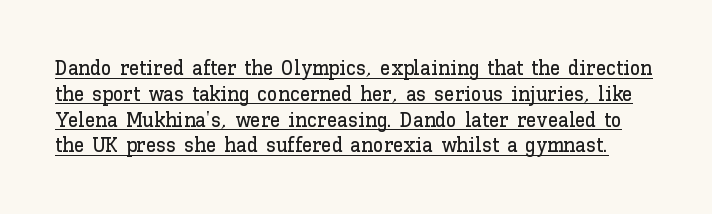
{"italic": "no", "underline": "yes", "line_spacing_ratio": 1.23, "letter_spacing": "normal", "letter_spacing_em": 0.0, "glyph_px": 21}
